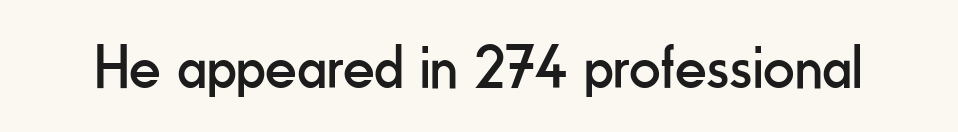
No heavy texture on the line: the type isn't bold. Examine the stroke ends and you'll find no serifs. Note the varied advance widths — an 'i' is clearly narrower than an 'm'. Rendered with straight, roman letterforms. The rendering keeps characters at their native spacing. Rule under the text: the space is simply empty.
